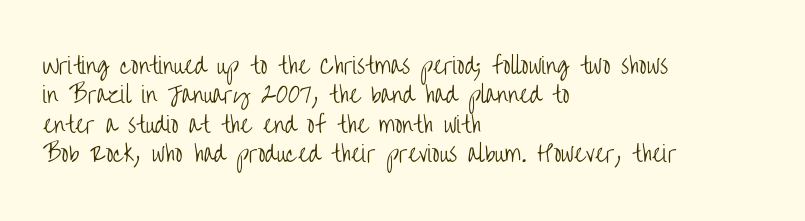
{"italic": "no", "bold": "no", "underline": "no", "align": "left", "line_spacing": "normal", "line_spacing_ratio": 1.34, "letter_spacing": "normal", "letter_spacing_em": 0.0, "glyph_px": 22}
